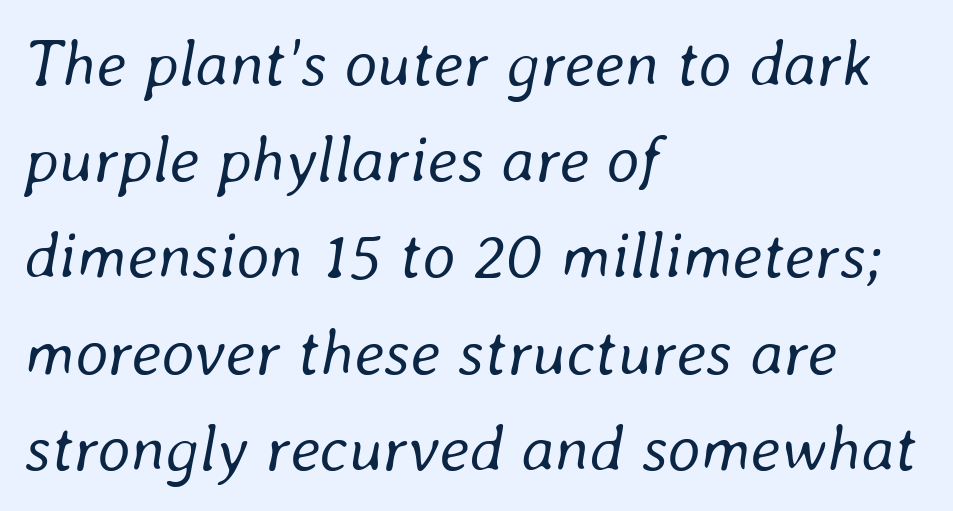
{"italic": "yes", "lean": "right", "slant_degrees": 8, "bold": "no", "weight": "regular", "width": "normal", "stroke_contrast": "low", "x_height": "medium", "monospaced": "no", "underline": "no", "align": "left", "line_spacing": "normal", "line_spacing_ratio": 1.48, "letter_spacing": "normal", "letter_spacing_em": 0.0, "glyph_px": 65}
